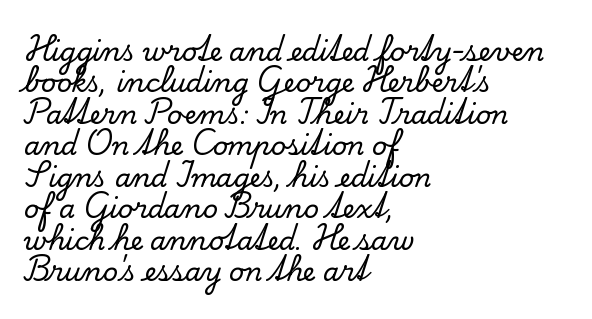
Q: Is the text italic (slanted)? A: Yes.
Q: Is the text underlined? A: No.
Q: How is the paragraph aligned? A: Left-aligned.
Q: Is the spacing between letters normal or unusually wide? A: Normal.
